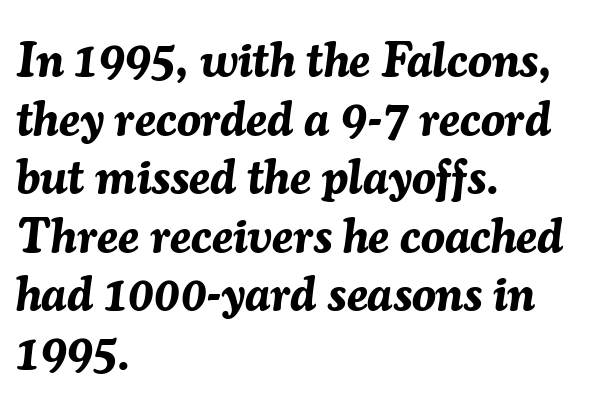
There's an unmistakable incline to the writing here. Here the designer chose a conventional face with non-uniform glyph widths. Words appear dense and cohesive because spacing is normal. Nobody drew a line under any word here. A student would call this left alignment; a typographer would say flush left, rag right. These lines carry a lot of weight — the face is fully bold.
